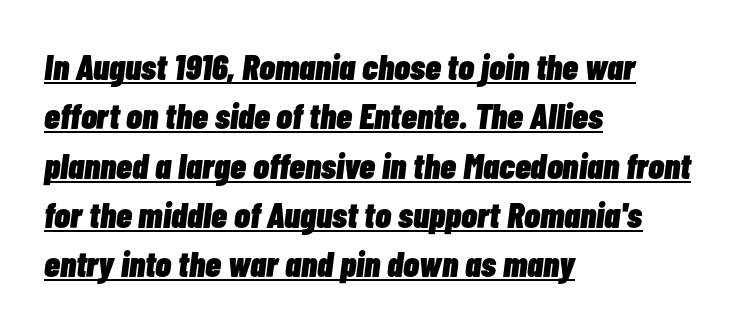
The face used here has a pronounced slope to its letters. The face used here is proportionally spaced, like ordinary book or web type. In CSS terms this would be text-align: left. The face used here has the dense, thick strokes of a bold. The letterforms sit shoulder to shoulder at normal distance.
